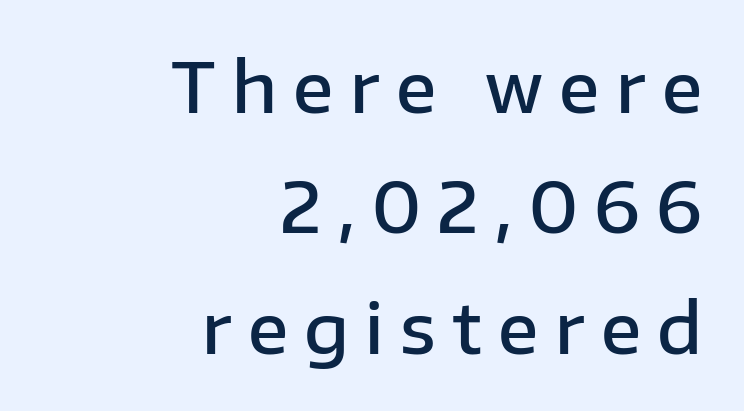
Notice how the passage keeps a crisp vertical edge on the right only. Glyph-to-glyph distance is far greater than everyday printed text. Slightly chunky letters — semibold, I'd say, not full bold. Think of a printed novel: that variable character pitch is what you see here. Words float on clear page, feet unadorned.
